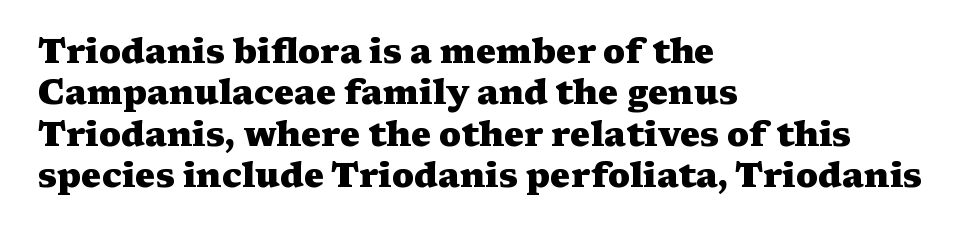
Q: Is the text bold? A: Yes.
Q: Is the text italic (slanted)? A: No, it is upright.
Q: Is the typeface a serif or a sans-serif typeface? A: Serif.
Q: Is the text underlined? A: No.
Q: How is the paragraph aligned? A: Left-aligned.
Q: Is the spacing between letters normal or unusually wide? A: Normal.
Q: Width (condensed, normal, or wide)? A: Wide.
Q: Stroke contrast? A: Medium.
Q: x-height? A: Medium.
Q: Monospaced? A: No.
